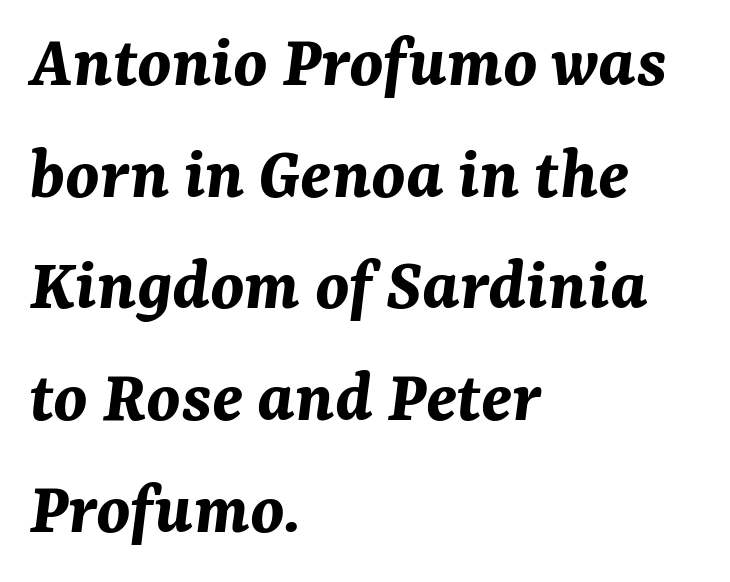
The image shows 76 px bold type, italic (leaning right); set left-aligned, normal line spacing (1.47x), normal letter spacing, not underlined; medium stroke contrast and a medium x-height.
